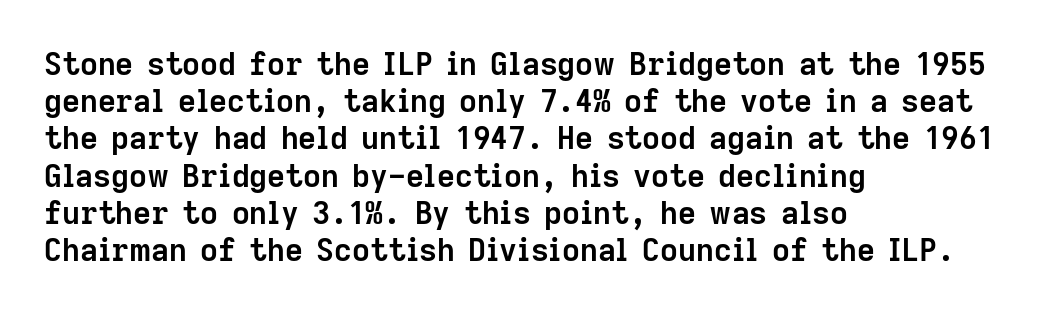
The image shows 31 px semibold sans-serif type, upright; set left-aligned, line spacing 1.2x, normal letter spacing, not underlined; low stroke contrast and a medium x-height.
